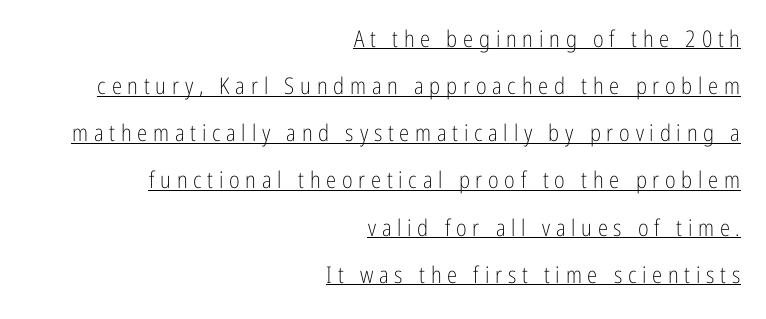
The lines are spread far apart with generous leading. The gaps between neighbouring characters are conspicuously large. Glance below the letters and you will spot a drawn line. A student would call this right alignment; a typographer would say flush right, rag left.
